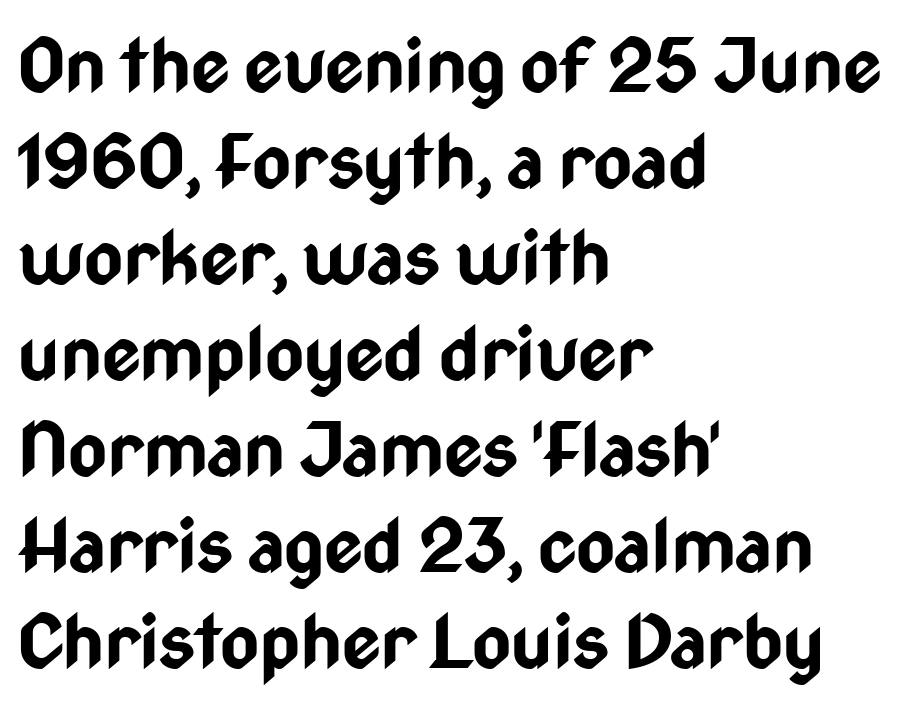
Has an underline been added? It has not. These lines are composed in type without serifs. You could call the tracking neutral — neither tight nor loose. You'd pick this weight for a headline — it's a proper bold.
